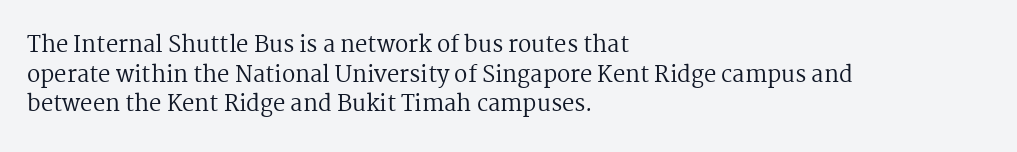
{"italic": "no", "bold": "no", "underline": "no", "align": "left", "line_spacing": "normal", "line_spacing_ratio": 1.35, "letter_spacing": "normal", "letter_spacing_em": 0.0, "glyph_px": 22}
